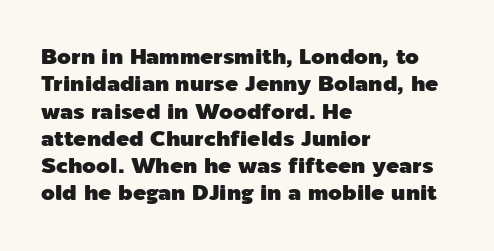
{"italic": "no", "underline": "no", "align": "left", "line_spacing_ratio": 1.24, "letter_spacing": "normal", "letter_spacing_em": 0.0, "glyph_px": 22}
